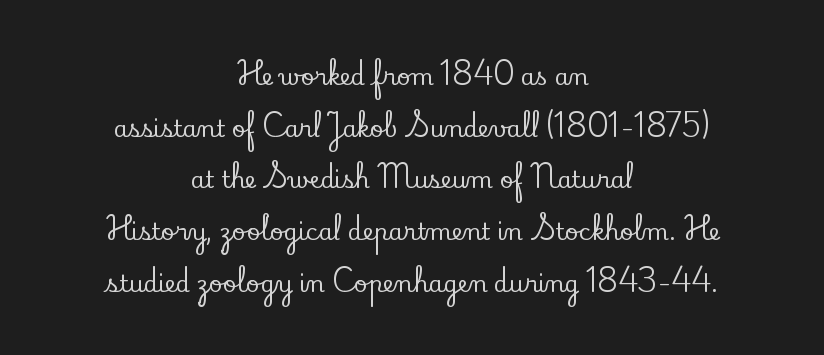
{"italic": "no", "underline": "no", "align": "center", "line_spacing": "loose", "line_spacing_ratio": 2.25, "letter_spacing": "normal", "letter_spacing_em": 0.0, "glyph_px": 23}
